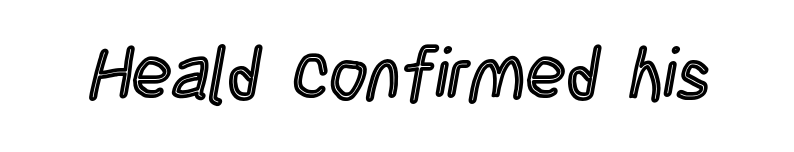
Q: Is the text italic (slanted)? A: Yes.
Q: Is the text underlined? A: No.
Q: Is the spacing between letters normal or unusually wide? A: Normal.
Q: Width (condensed, normal, or wide)? A: Condensed.
Q: x-height? A: Large.
Q: Monospaced? A: No.
